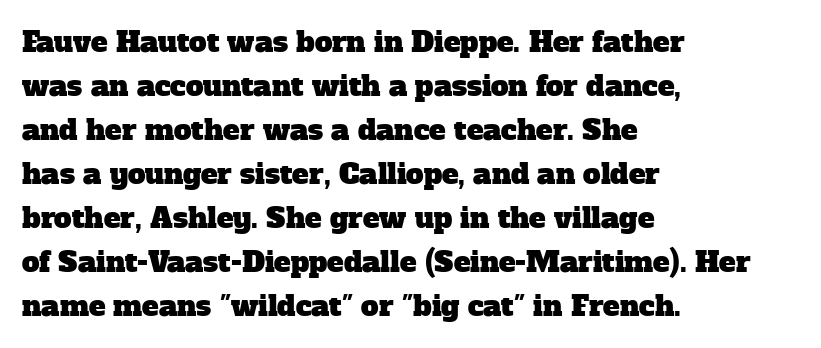
The image shows 28 px serif type; set left-aligned, normal line spacing (1.57x), normal letter spacing, not underlined; low stroke contrast and a medium x-height.
